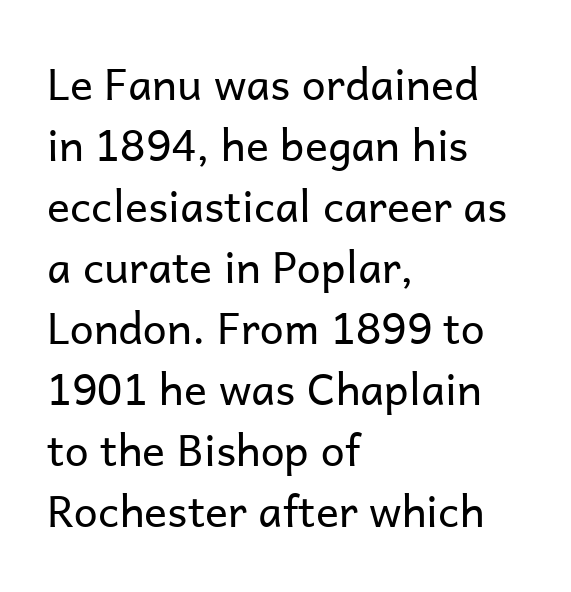
{"serif": "no", "italic": "no", "bold": "no", "weight": "regular", "width": "normal", "stroke_contrast": "low", "x_height": "medium", "monospaced": "no", "underline": "no", "align": "left", "line_spacing": "normal", "line_spacing_ratio": 1.42, "letter_spacing": "normal", "letter_spacing_em": 0.0, "glyph_px": 43}
